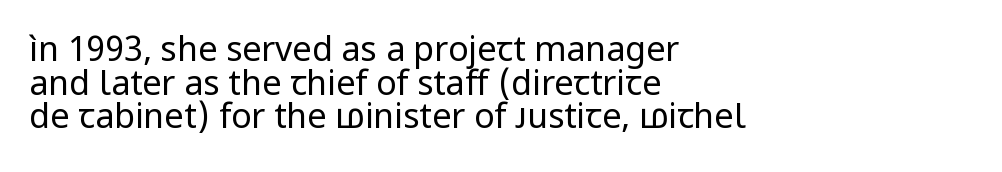
The image shows 34 px regular-weight sans-serif type, upright; set left-aligned, tight line spacing (0.99x), normal letter spacing, not underlined; low stroke contrast and a medium x-height.
